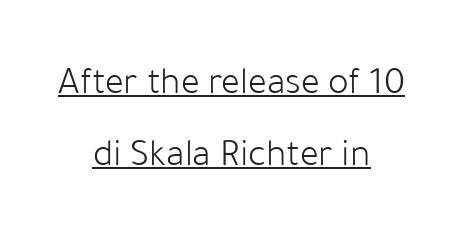
{"serif": "no", "italic": "no", "bold": "no", "weight": "light", "width": "normal", "stroke_contrast": "low", "x_height": "medium", "monospaced": "no", "underline": "yes", "align": "center", "line_spacing_ratio": 1.84, "letter_spacing": "normal", "letter_spacing_em": 0.0, "glyph_px": 39}
